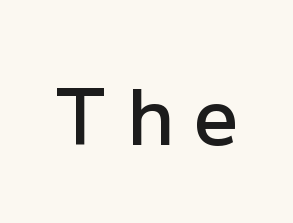
{"serif": "no", "italic": "no", "bold": "semi", "weight": "semibold", "width": "normal", "stroke_contrast": "low", "x_height": "medium", "monospaced": "no", "underline": "no", "letter_spacing": "wide", "letter_spacing_em": 0.26, "glyph_px": 77}
